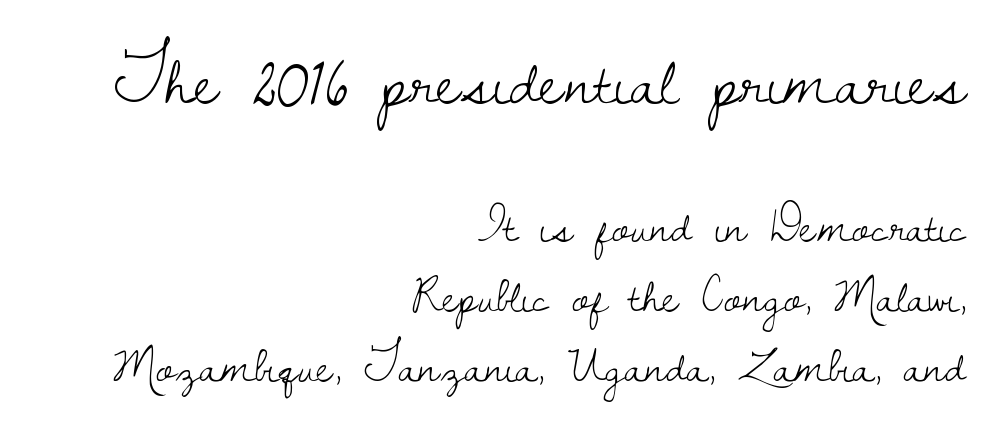
The image shows 76 px light serif type; set right-aligned, normal line spacing (1.38x), normal letter spacing, not underlined; the first (top) block is 1.49x larger; low stroke contrast and a small x-height.
